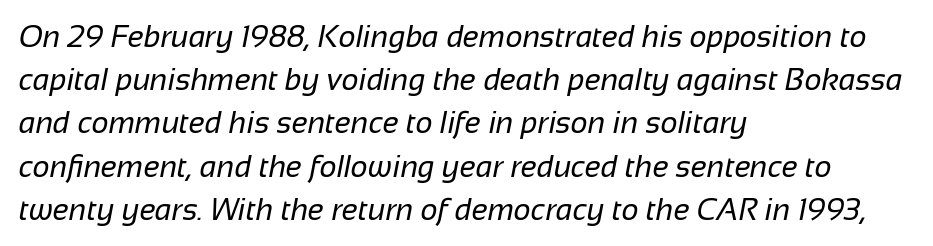
Characters follow at the spacing the type designer built in. Nothing sits at the stroke ends, so this counts as sans-serif. Varying glyph widths throughout — classic text-font behaviour. Notice how descenders clear the ascenders below comfortably — that's standard leading. No heavy texture on the line: the type isn't bold. The words here are not underlined.
